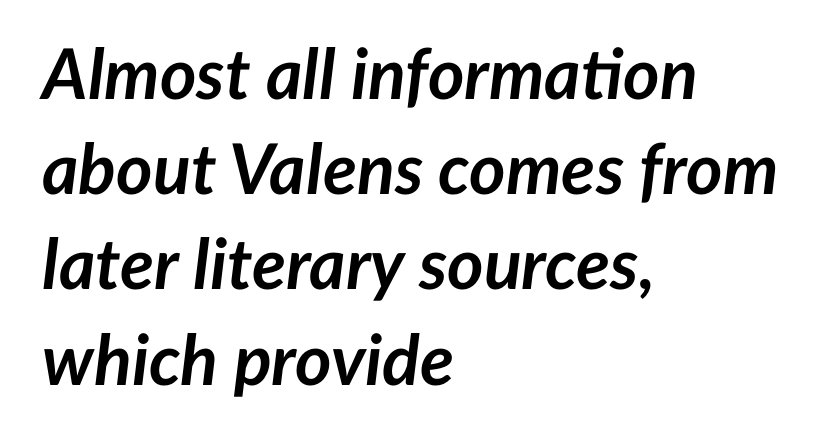
You'd pick this weight for a headline — it's a proper bold. Vertically, the passage feels balanced, rows spaced as you'd expect. The font's italic variant was chosen for this text. This sample has the flowing, uneven cadence of proportional lettering. Visually the block forms a straight wall on the left and a jagged coastline on the right. Short note: letters normally spaced.
